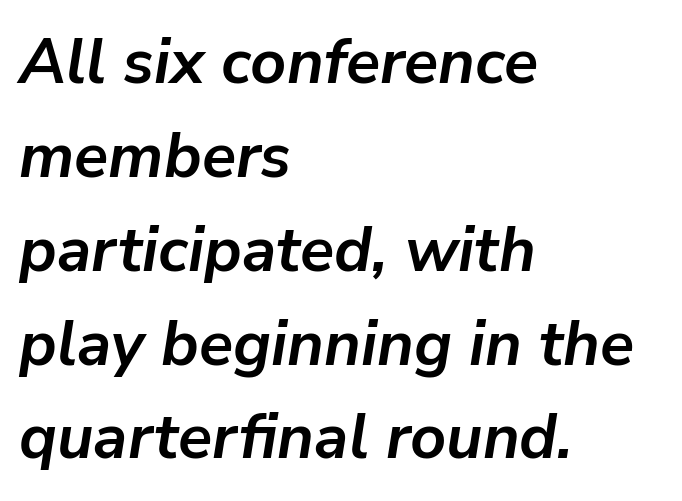
The image shows 63 px semibold type, italic (leaning right); set left-aligned, normal line spacing (1.49x), normal letter spacing, not underlined; low stroke contrast and a medium x-height.
